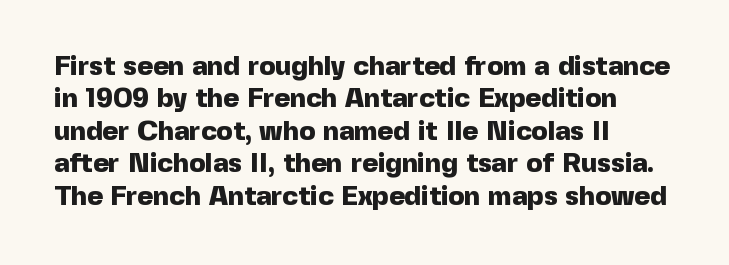
Q: Is the text bold? A: Yes.
Q: Is the text italic (slanted)? A: No, it is upright.
Q: Is the text underlined? A: No.
Q: How is the paragraph aligned? A: Left-aligned.
Q: Is the spacing between letters normal or unusually wide? A: Normal.
